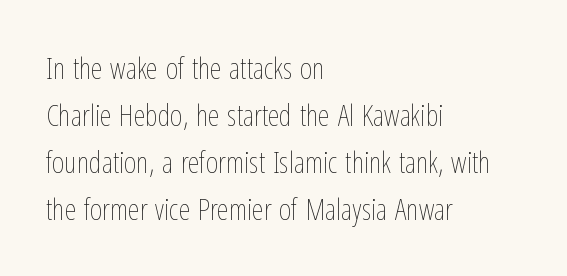
The image shows 30 px thin, condensed type, upright; set left-aligned, normal line spacing (1.57x), normal letter spacing, not underlined; low stroke contrast and a medium x-height.
